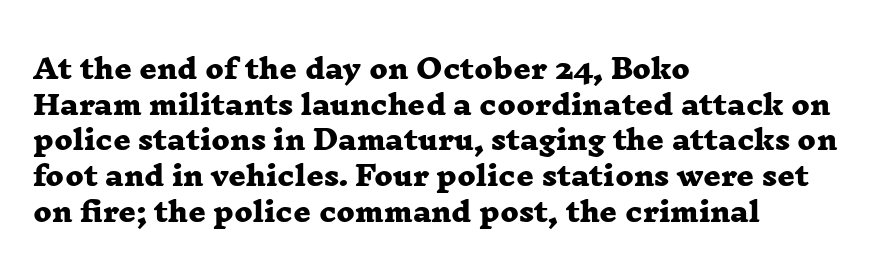
{"bold": "yes", "underline": "no", "align": "left", "line_spacing": "normal", "line_spacing_ratio": 1.32, "letter_spacing": "normal", "letter_spacing_em": 0.0, "glyph_px": 27}
